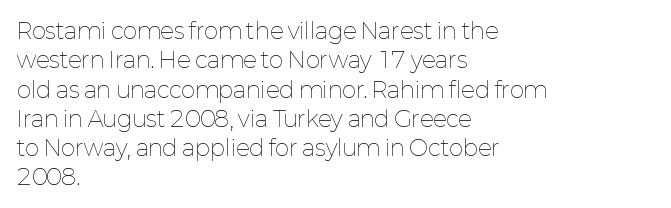
Caption: face not bold, strokes unweighted. Whoever set this chose a conventional vertical rhythm. This sample uses plain, unmodified letter spacing. The lettering stays uniformly vertical, giving the passage a roman look. Rule under the text: the space is simply empty.
